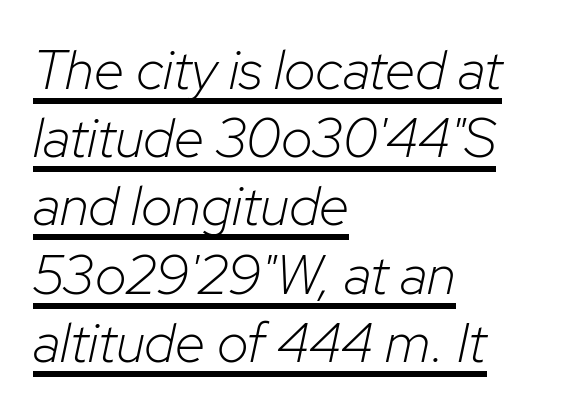
Q: Is the text bold? A: No.
Q: Is the text italic (slanted)? A: Yes, it leans right by about 12 degrees.
Q: Is the text underlined? A: Yes.
Q: How is the paragraph aligned? A: Left-aligned.
Q: Is the spacing between letters normal or unusually wide? A: Normal.
Q: Width (condensed, normal, or wide)? A: Normal.
Q: Stroke contrast? A: Low.
Q: x-height? A: Medium.
Q: Monospaced? A: No.
